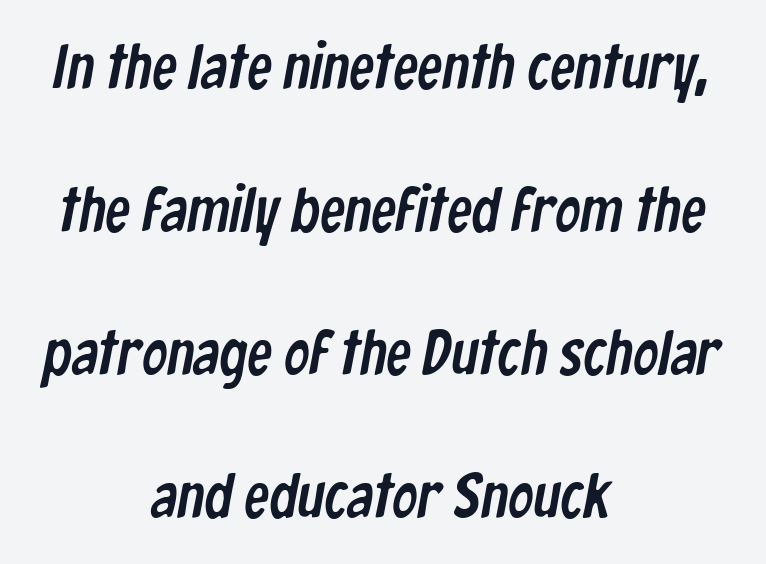
{"serif": "no", "width": "condensed", "stroke_contrast": "low", "x_height": "medium", "monospaced": "no", "underline": "no", "align": "center", "line_spacing": "loose", "line_spacing_ratio": 2.27, "letter_spacing": "normal", "letter_spacing_em": 0.0, "glyph_px": 63}
